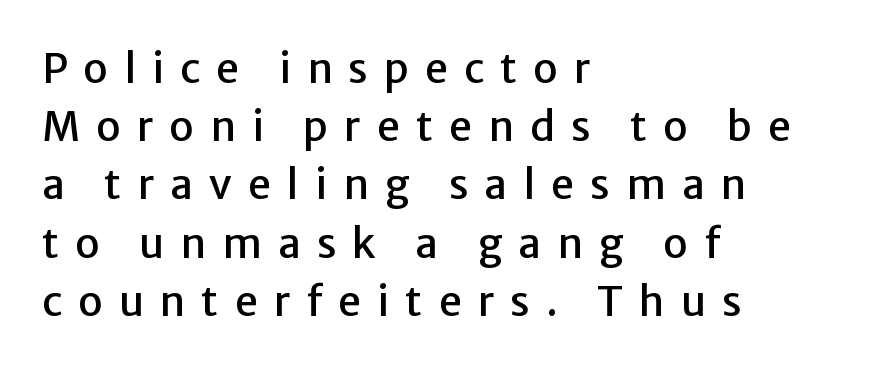
{"serif": "no", "italic": "no", "width": "normal", "stroke_contrast": "low", "x_height": "medium", "monospaced": "no", "underline": "no", "align": "left", "line_spacing": "normal", "line_spacing_ratio": 1.42, "letter_spacing": "wide", "letter_spacing_em": 0.39, "glyph_px": 41}
